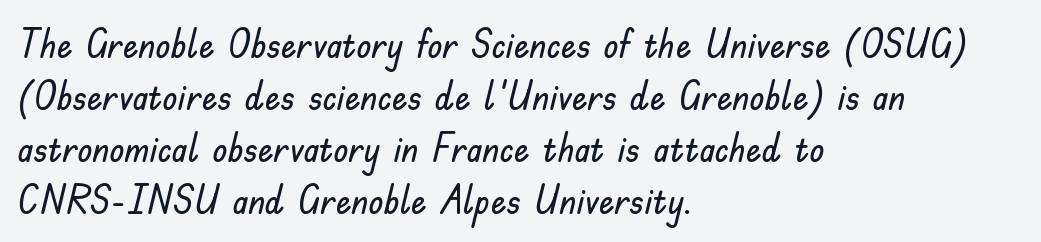
{"serif": "no", "width": "normal", "stroke_contrast": "low", "x_height": "small", "monospaced": "no", "underline": "no", "align": "left", "line_spacing": "normal", "line_spacing_ratio": 1.33, "letter_spacing": "normal", "letter_spacing_em": 0.0, "glyph_px": 39}
